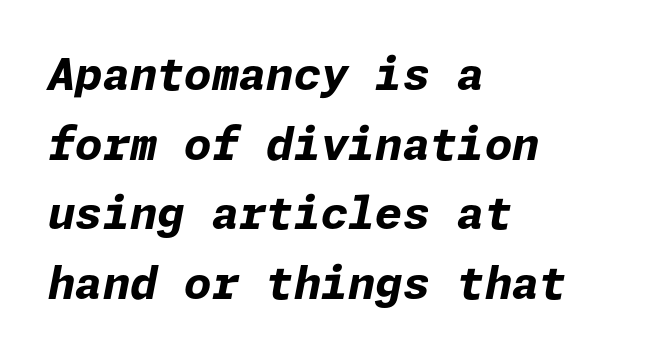
This block has exactly the height ordinary leading produces. Tall strokes in this sample are angled rather than plumb. The setting favours the left margin, as ordinary paragraphs usually do. The glyphs are unaccompanied by any horizontal stroke below them.
